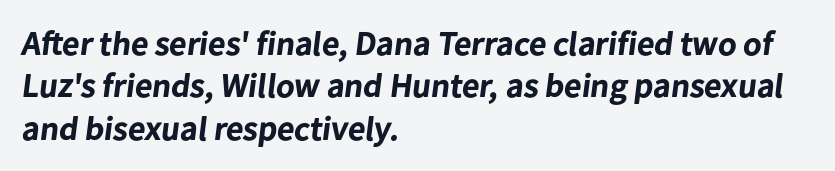
Q: Is the text bold? A: Yes.
Q: Is the typeface a serif or a sans-serif typeface? A: Sans-serif.
Q: Is the text underlined? A: No.
Q: How is the paragraph aligned? A: Left-aligned.
Q: Is the spacing between letters normal or unusually wide? A: Normal.
Q: Is the spacing between lines tight, normal or loose? A: Normal.
Q: Width (condensed, normal, or wide)? A: Normal.
Q: Stroke contrast? A: Low.
Q: x-height? A: Medium.
Q: Monospaced? A: No.
